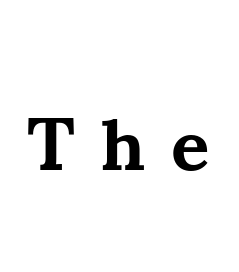
{"serif": "yes", "italic": "no", "bold": "yes", "weight": "bold", "width": "normal", "stroke_contrast": "medium", "x_height": "small", "monospaced": "no", "underline": "no", "letter_spacing": "wide", "letter_spacing_em": 0.35, "glyph_px": 74}
